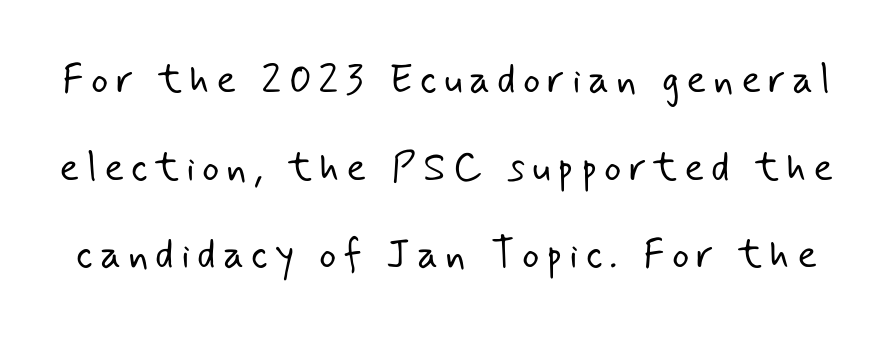
The image shows 41 px light sans-serif type; set loose line spacing (2.14x), not underlined; low stroke contrast and a small x-height.
